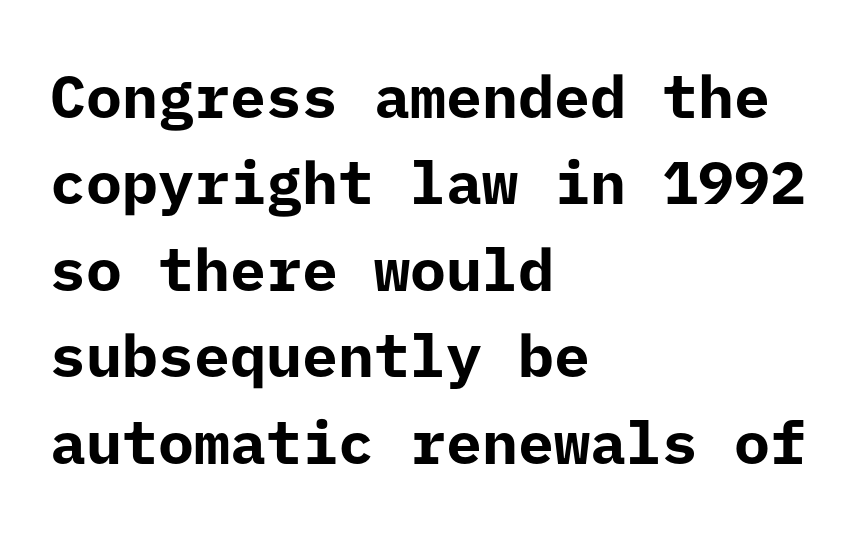
Q: Is the text bold? A: Yes.
Q: Is the text italic (slanted)? A: No, it is upright.
Q: Is the typeface a serif or a sans-serif typeface? A: Sans-serif.
Q: Is the text underlined? A: No.
Q: How is the paragraph aligned? A: Left-aligned.
Q: Is the spacing between letters normal or unusually wide? A: Normal.
Q: Is the spacing between lines tight, normal or loose? A: Normal.
Q: Width (condensed, normal, or wide)? A: Normal.
Q: Stroke contrast? A: Low.
Q: x-height? A: Medium.
